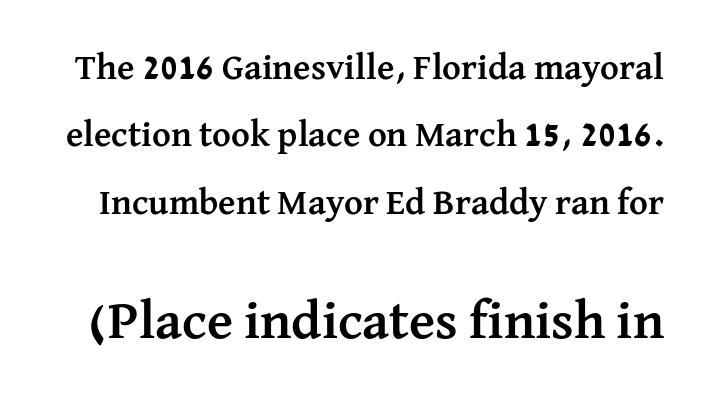
Each glyph is drawn with heavy, bold strokes. Words float on clear page, feet unadorned. If you squint, the bottom block still reads clearly — it's the larger of the two. Font category for this specimen: serif. This sample has the flowing, uneven cadence of proportional lettering.
